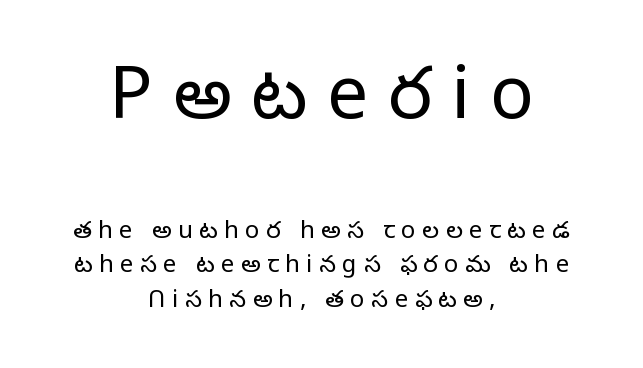
{"serif": "no", "italic": "no", "bold": "no", "weight": "light", "width": "normal", "stroke_contrast": "low", "x_height": "medium", "monospaced": "no", "underline": "no", "align": "center", "line_spacing": "normal", "line_spacing_ratio": 1.44, "letter_spacing": "wide", "letter_spacing_em": 0.27, "larger_block": "first", "size_ratio": 3.04, "glyph_px": 73}
